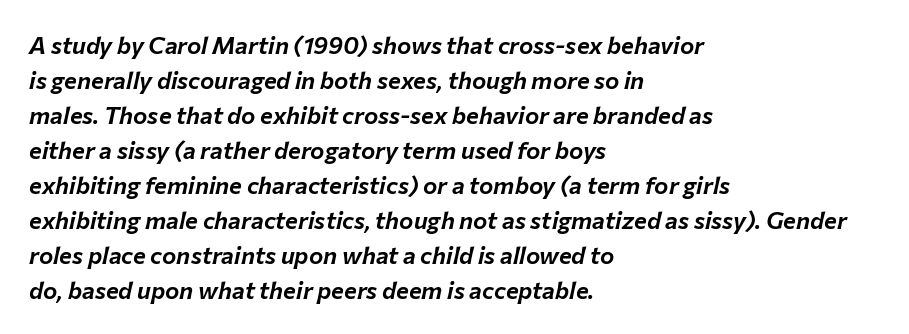
{"italic": "yes", "lean": "right", "slant_degrees": 12, "underline": "no", "align": "left", "line_spacing": "normal", "line_spacing_ratio": 1.46, "letter_spacing": "normal", "letter_spacing_em": 0.0, "glyph_px": 24}
